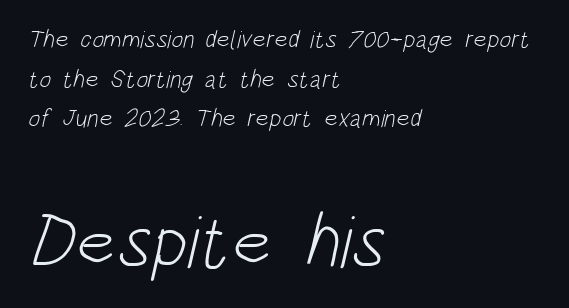
What's the leading like? Ordinary, nothing unusual. The rendering uses natural spacing where letterforms have individual widths. The font sits on the lighter half of the weight spectrum, regular included. The space directly below the letters is spotless.
